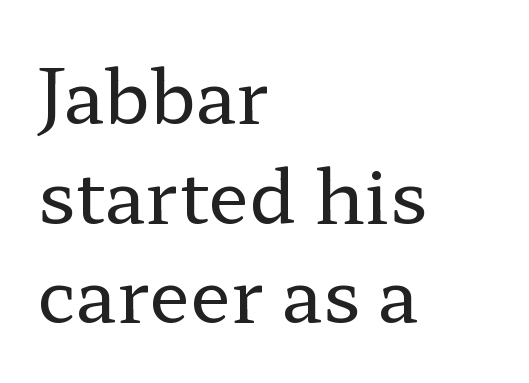
Q: Is the text bold? A: No.
Q: Is the text italic (slanted)? A: No, it is upright.
Q: Is the typeface a serif or a sans-serif typeface? A: Serif.
Q: Is the text underlined? A: No.
Q: How is the paragraph aligned? A: Left-aligned.
Q: Is the spacing between letters normal or unusually wide? A: Normal.
Q: Is the spacing between lines tight, normal or loose? A: Normal.
Q: Width (condensed, normal, or wide)? A: Wide.
Q: Stroke contrast? A: Low.
Q: x-height? A: Medium.
Q: Monospaced? A: No.
